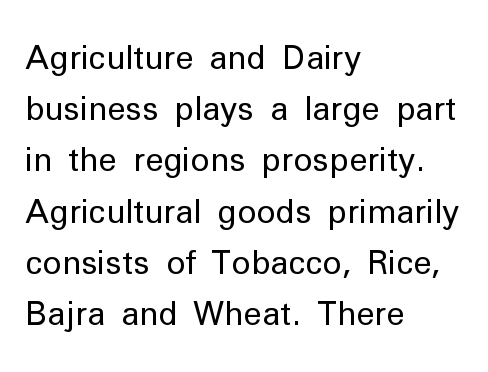
The image shows 32 px regular-weight sans-serif type, upright; set left-aligned, normal line spacing (1.6x), normal letter spacing, not underlined; low stroke contrast and a medium x-height.
